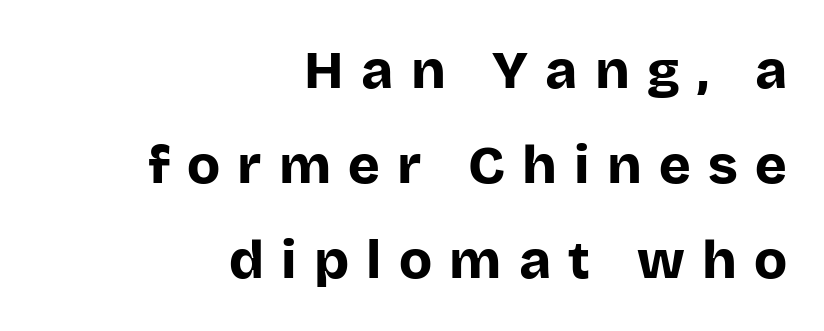
{"serif": "no", "italic": "no", "bold": "yes", "weight": "bold", "width": "normal", "stroke_contrast": "low", "x_height": "large", "monospaced": "no", "underline": "no", "align": "right", "line_spacing_ratio": 1.76, "letter_spacing": "wide", "letter_spacing_em": 0.32, "glyph_px": 54}
